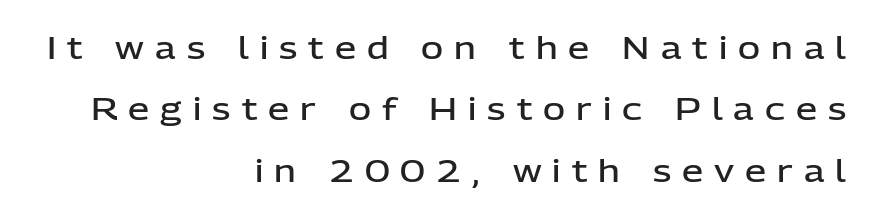
Display-style spreading of the glyphs; the letterfit is very open. Stroke thickness is moderately raised; the sample reads as semibold. Descenders hang freely into open space. The letters advance in unequal steps, a hallmark of proportional type.
